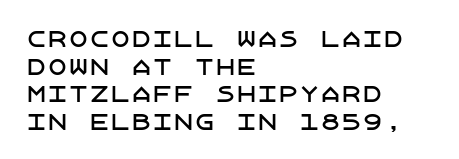
{"italic": "no", "underline": "no", "align": "left", "line_spacing": "normal", "line_spacing_ratio": 1.31, "letter_spacing": "normal", "letter_spacing_em": 0.0, "glyph_px": 21}
